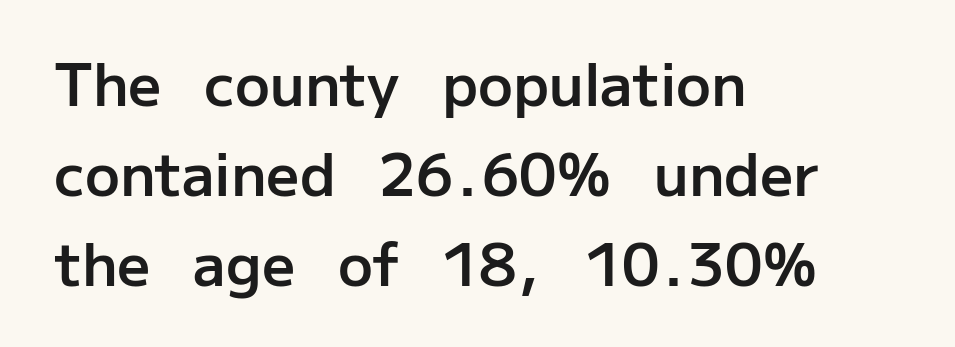
Glyph-to-glyph distance matches everyday printed text. Its strokes are somewhat broadened, the hallmark of semibold type. A typesetter would call this proportional, since set widths differ per character. The setting favours the left margin, as ordinary paragraphs usually do. Nope, not italic — everything's standing straight.
